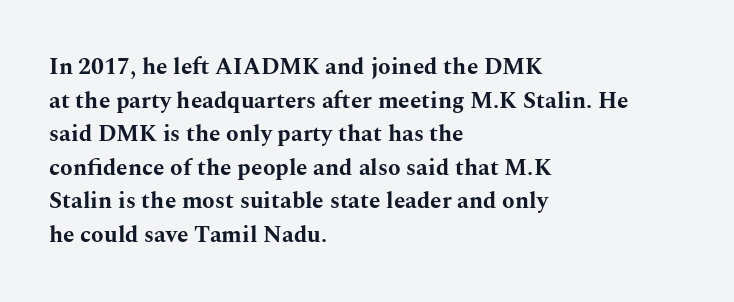
{"italic": "no", "bold": "yes", "underline": "no", "align": "left", "line_spacing": "normal", "line_spacing_ratio": 1.46, "letter_spacing": "normal", "letter_spacing_em": 0.0, "glyph_px": 23}
